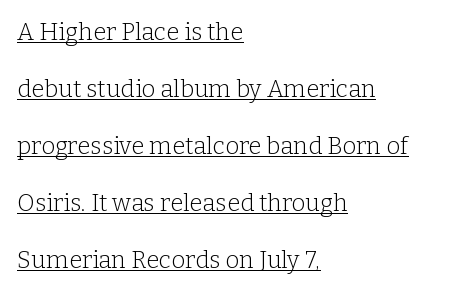
The image shows 24 px text type, upright; set left-aligned, loose line spacing (2.37x), normal letter spacing, underlined.
